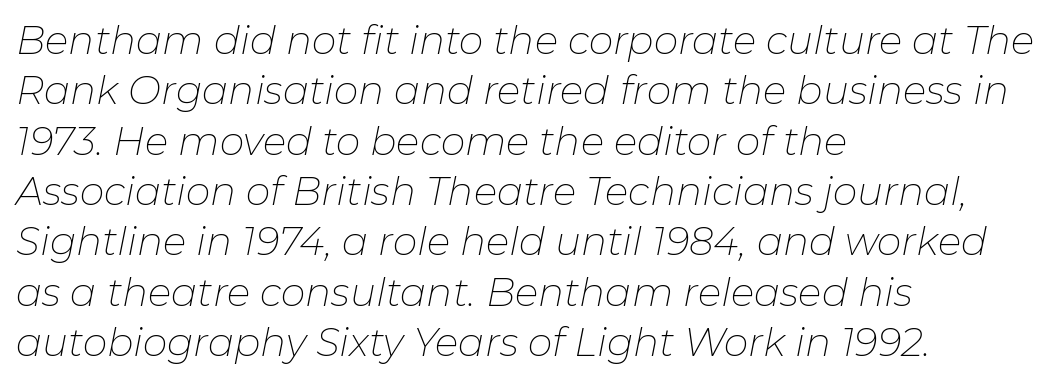
{"italic": "yes", "lean": "right", "slant_degrees": 11, "bold": "no", "weight": "thin", "width": "normal", "stroke_contrast": "low", "x_height": "medium", "monospaced": "no", "underline": "no", "align": "left", "line_spacing": "normal", "line_spacing_ratio": 1.29, "letter_spacing": "normal", "letter_spacing_em": 0.0, "glyph_px": 39}
